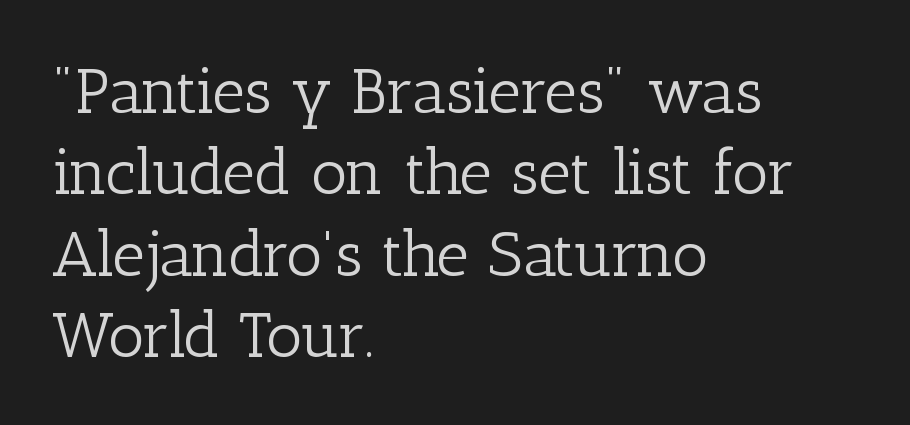
{"serif": "yes", "italic": "no", "bold": "no", "weight": "light", "width": "normal", "stroke_contrast": "low", "x_height": "medium", "monospaced": "no", "underline": "no", "align": "left", "line_spacing": "normal", "line_spacing_ratio": 1.27, "letter_spacing": "normal", "letter_spacing_em": 0.0, "glyph_px": 64}
